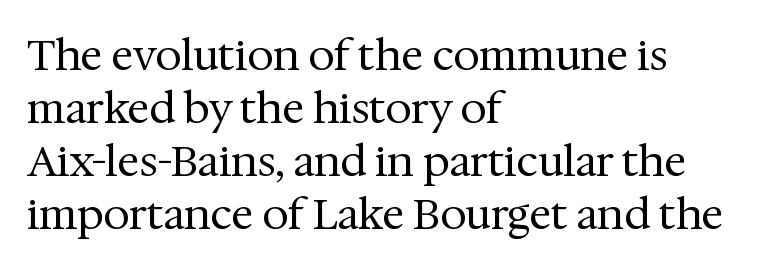
These lines keep a tight, regular rhythm from letter to letter. The typesetter chose a ragged-right arrangement here. Weight: not bold — regular or lighter. Quick note: underline off. Each letter keeps its own natural width here, so spacing adapts to shape.
